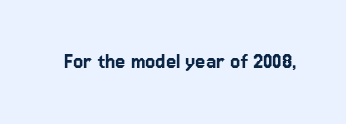
Q: Is the text italic (slanted)? A: No, it is upright.
Q: Is the text underlined? A: No.
Q: Is the spacing between letters normal or unusually wide? A: Normal.
